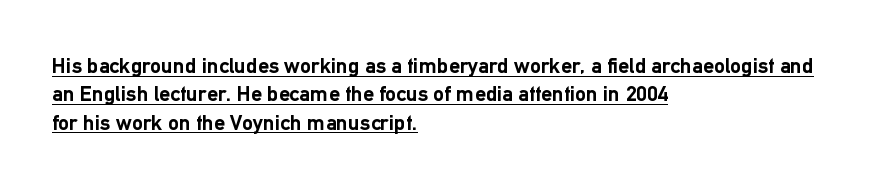
The image shows 22 px bold type, upright; set left-aligned, normal line spacing (1.29x), normal letter spacing, underlined.
